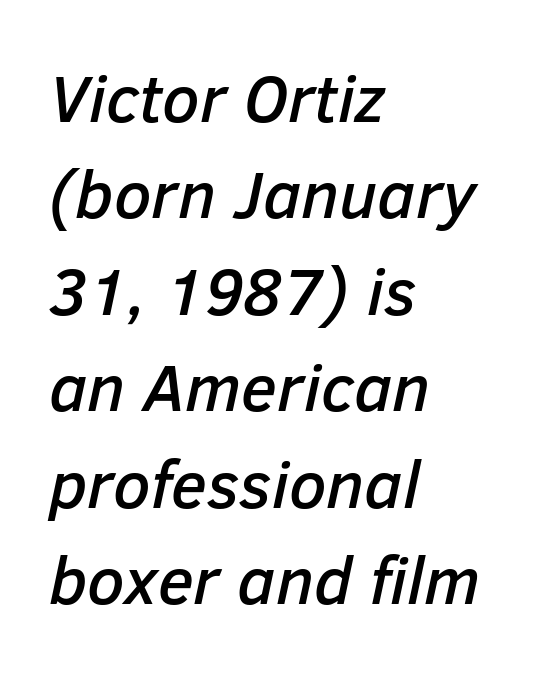
Q: Is the text italic (slanted)? A: Yes, it leans right by about 12 degrees.
Q: Is the text underlined? A: No.
Q: How is the paragraph aligned? A: Left-aligned.
Q: Is the spacing between letters normal or unusually wide? A: Normal.
Q: Is the spacing between lines tight, normal or loose? A: Normal.
Q: Width (condensed, normal, or wide)? A: Normal.
Q: Stroke contrast? A: Low.
Q: x-height? A: Medium.
Q: Monospaced? A: No.
